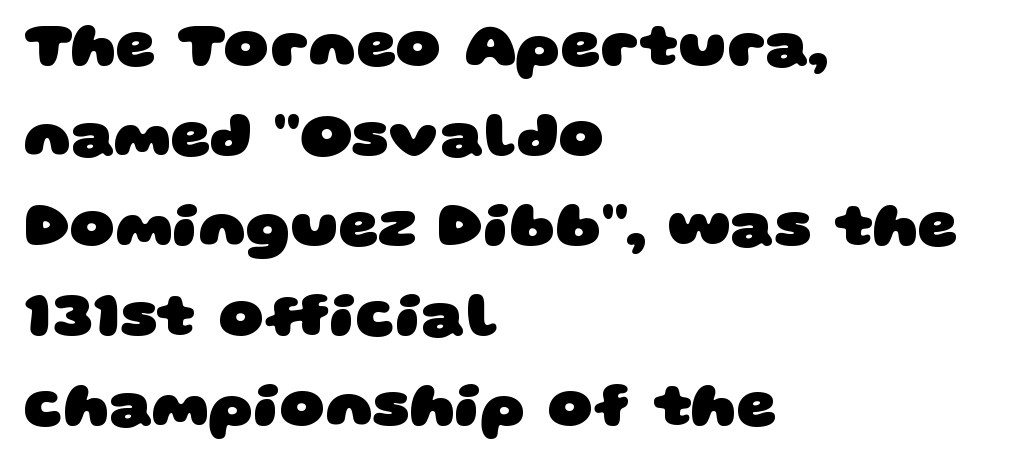
{"serif": "no", "bold": "yes", "weight": "heavy", "width": "wide", "stroke_contrast": "low", "x_height": "large", "monospaced": "no", "underline": "no", "align": "left", "line_spacing": "normal", "line_spacing_ratio": 1.45, "letter_spacing": "normal", "letter_spacing_em": 0.0, "glyph_px": 62}
